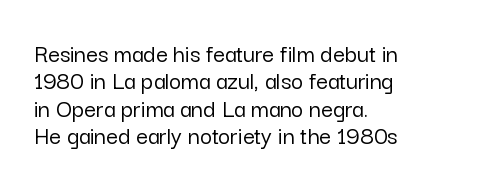
The image shows 26 px text type, upright; set left-aligned, tight line spacing (1.05x), normal letter spacing, not underlined.
